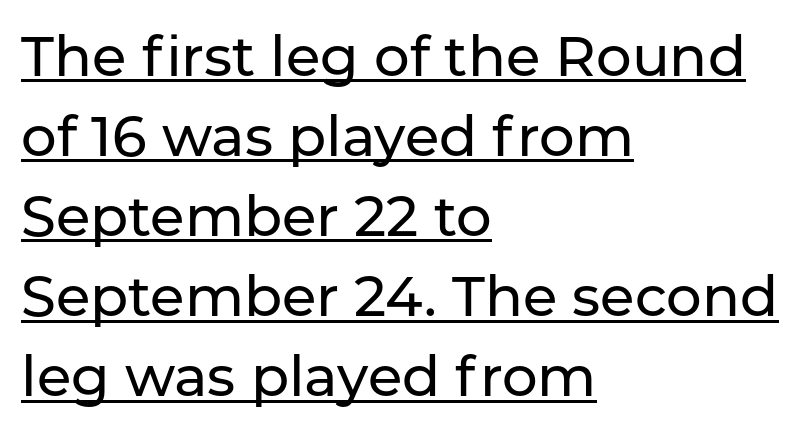
{"serif": "no", "italic": "no", "width": "normal", "stroke_contrast": "low", "x_height": "medium", "monospaced": "no", "underline": "yes", "align": "left", "line_spacing": "normal", "line_spacing_ratio": 1.43, "letter_spacing": "normal", "letter_spacing_em": 0.0, "glyph_px": 56}
